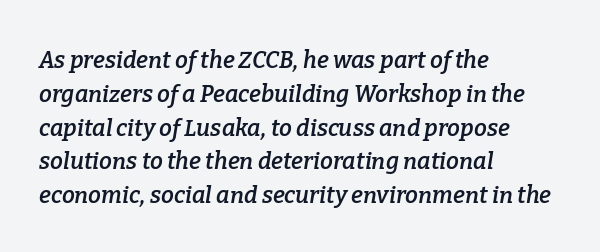
The letterforms sit shoulder to shoulder at normal distance. The words here are not underlined. In CSS terms this would be text-align: left. Compared with ordinary roman type, these characters are visibly tilted. How would I describe the line gaps? Plain and ordinary.
